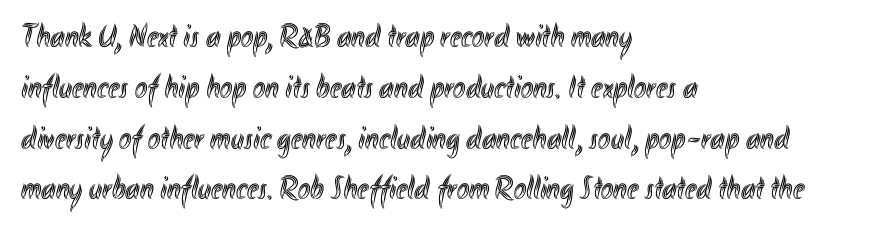
The image shows 33 px condensed type; set left-aligned, normal line spacing (1.54x), normal letter spacing, not underlined; a small x-height.
